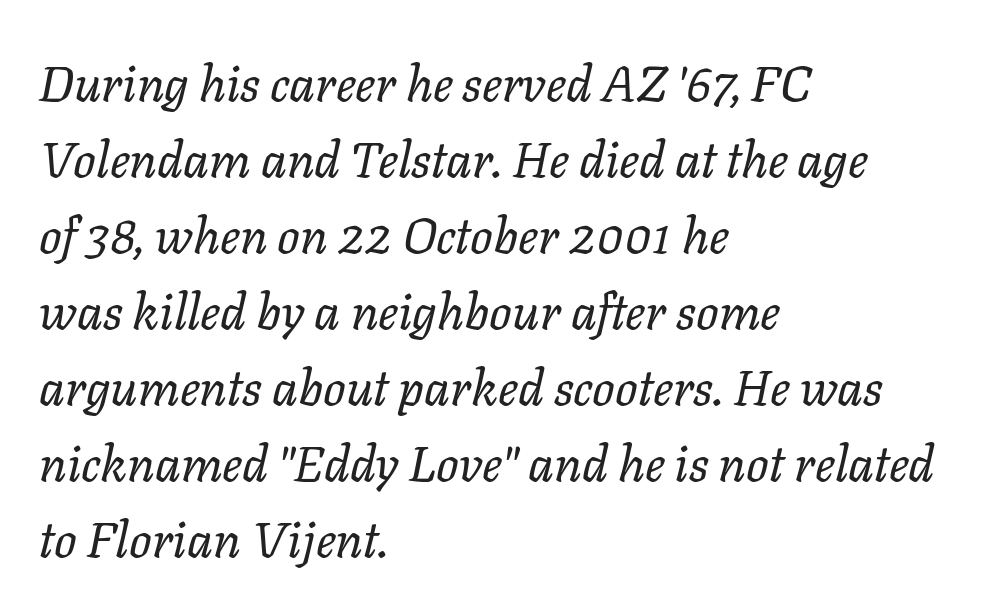
The image shows 50 px regular-weight type, italic (leaning right); set left-aligned, normal line spacing (1.52x), normal letter spacing, not underlined; low stroke contrast and a medium x-height.
